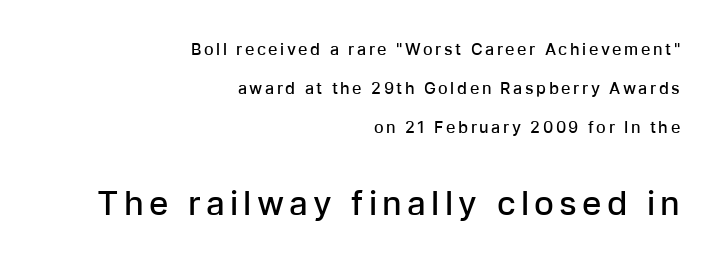
In terms of leading, this rendering errs on the spacious side. One-word summary of the alignment: right. The foot of each line stays bare and open. The letters carry no serifs — their stems end cleanly without finishing strokes. The rendering uses a semibold face; strokes are thickened but not to full bold.
